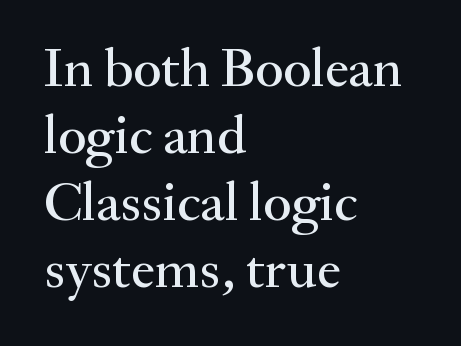
Q: Is the text italic (slanted)? A: No, it is upright.
Q: Is the typeface a serif or a sans-serif typeface? A: Serif.
Q: Is the text underlined? A: No.
Q: How is the paragraph aligned? A: Left-aligned.
Q: Is the spacing between letters normal or unusually wide? A: Normal.
Q: Width (condensed, normal, or wide)? A: Normal.
Q: Stroke contrast? A: Medium.
Q: x-height? A: Small.
Q: Monospaced? A: No.
